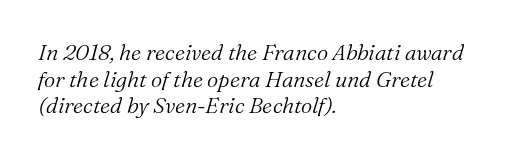
The image shows 22 px text type, italic (leaning right); set left-aligned, line spacing 1.21x, normal letter spacing, not underlined.
